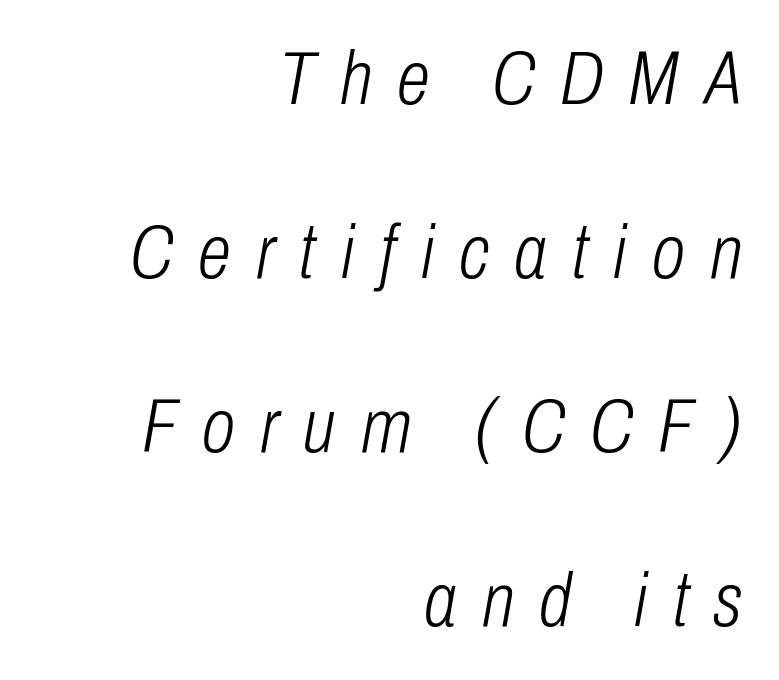
The image shows 76 px light, condensed type, italic (leaning right); set right-aligned, loose line spacing (2.29x), unusually wide letter spacing (+0.33 em), not underlined; low stroke contrast and a medium x-height.
